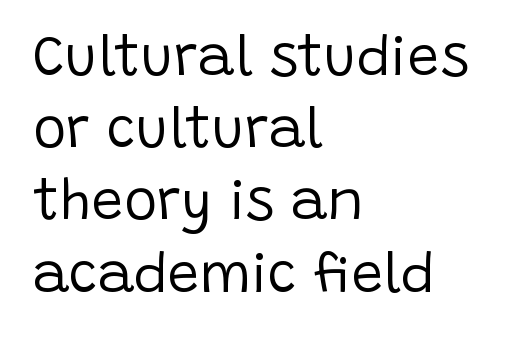
The image shows 56 px regular-weight sans-serif type, upright; set left-aligned, normal line spacing (1.29x), normal letter spacing, not underlined; low stroke contrast and a large x-height.
